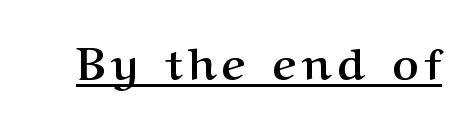
The image shows 45 px semibold serif type, upright; set underlined; medium stroke contrast and a medium x-height.
